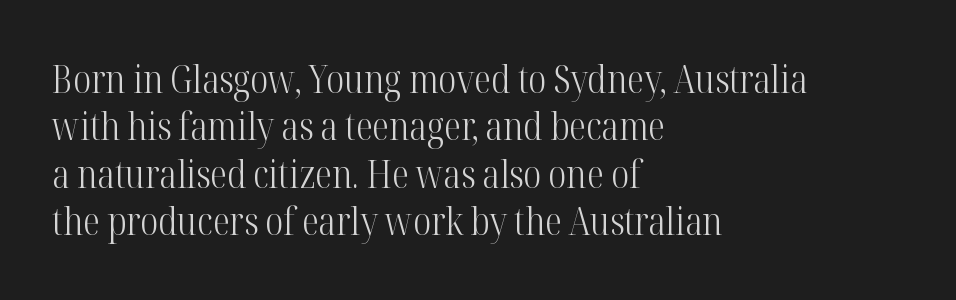
Q: Is the text bold? A: No.
Q: Is the text italic (slanted)? A: No, it is upright.
Q: Is the typeface a serif or a sans-serif typeface? A: Serif.
Q: Is the text underlined? A: No.
Q: How is the paragraph aligned? A: Left-aligned.
Q: Is the spacing between letters normal or unusually wide? A: Normal.
Q: Is the spacing between lines tight, normal or loose? A: Normal.
Q: Width (condensed, normal, or wide)? A: Condensed.
Q: Stroke contrast? A: High.
Q: x-height? A: Medium.
Q: Monospaced? A: No.
